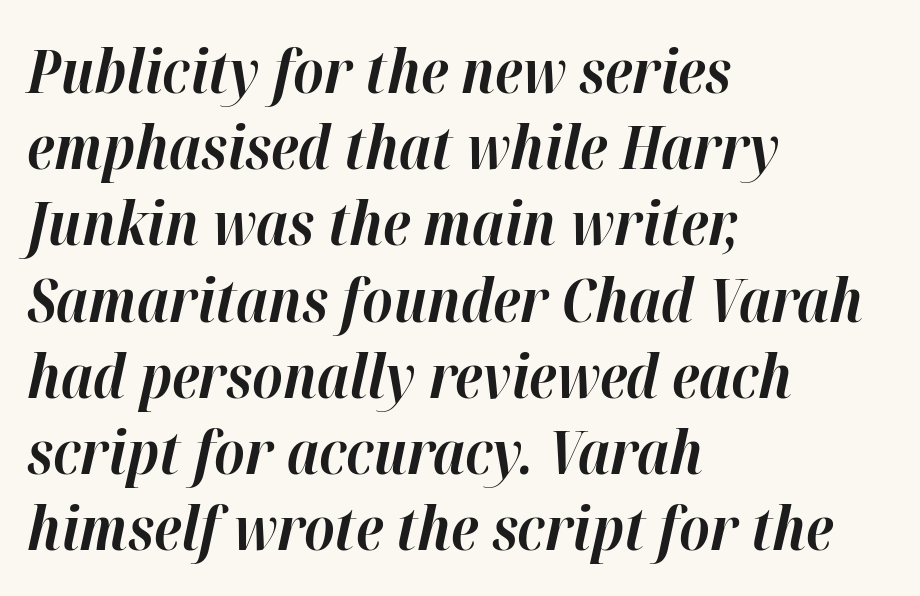
The font is running at its bold setting. The space between consecutive lines is moderate. There's an unmistakable incline to the writing here. Honestly, there is no underline to notice here at all. The line texture is even and compact thanks to regular tracking. Alignment: flush left.
